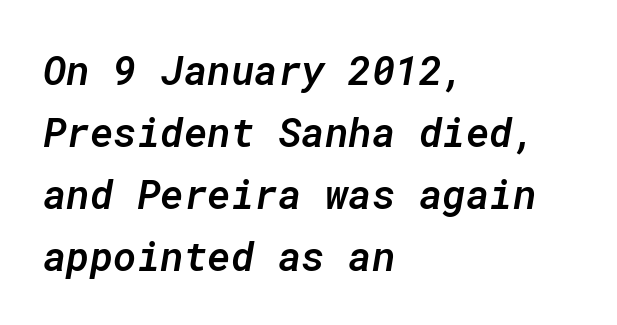
Q: Is the text bold? A: Semi-bold.
Q: Is the text italic (slanted)? A: Yes, it leans right by about 10 degrees.
Q: Is the text underlined? A: No.
Q: How is the paragraph aligned? A: Left-aligned.
Q: Is the spacing between letters normal or unusually wide? A: Normal.
Q: Is the spacing between lines tight, normal or loose? A: Normal.
Q: Width (condensed, normal, or wide)? A: Normal.
Q: Stroke contrast? A: Low.
Q: x-height? A: Medium.
Q: Monospaced? A: Yes.
